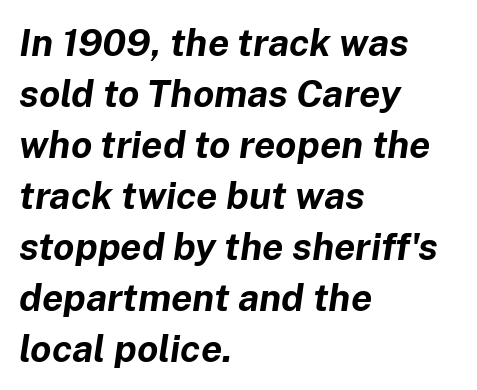
Q: Is the text bold? A: Yes.
Q: Is the text italic (slanted)? A: Yes, it leans right by about 8 degrees.
Q: Is the text underlined? A: No.
Q: How is the paragraph aligned? A: Left-aligned.
Q: Is the spacing between letters normal or unusually wide? A: Normal.
Q: Is the spacing between lines tight, normal or loose? A: Normal.
Q: Width (condensed, normal, or wide)? A: Normal.
Q: Stroke contrast? A: Low.
Q: x-height? A: Medium.
Q: Monospaced? A: No.
